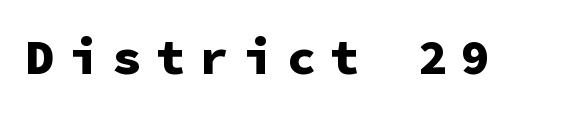
{"serif": "no", "italic": "no", "bold": "yes", "weight": "heavy", "width": "normal", "stroke_contrast": "low", "x_height": "medium", "monospaced": "yes", "underline": "no", "letter_spacing": "wide", "letter_spacing_em": 0.29, "glyph_px": 49}
